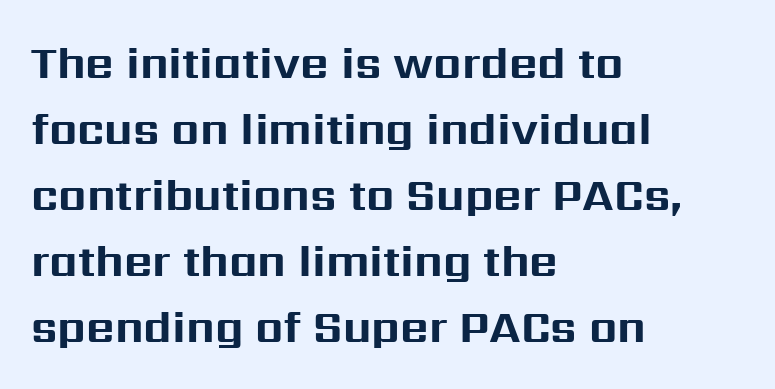
{"serif": "no", "italic": "no", "bold": "yes", "weight": "bold", "width": "normal", "stroke_contrast": "medium", "x_height": "medium", "monospaced": "no", "underline": "no", "align": "left", "line_spacing": "normal", "line_spacing_ratio": 1.5, "letter_spacing": "normal", "letter_spacing_em": 0.0, "glyph_px": 44}
